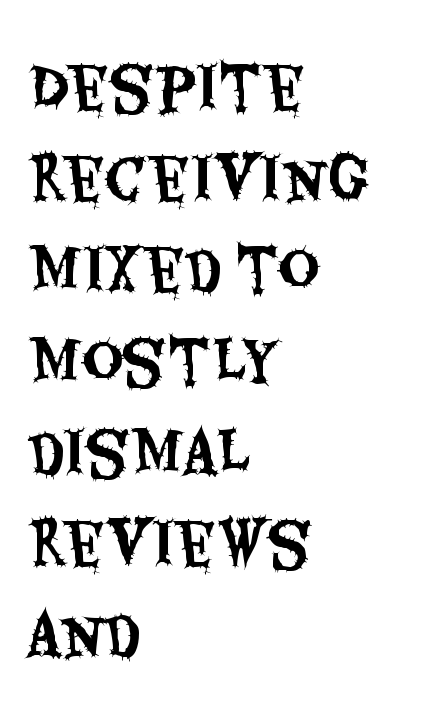
Q: Is the text italic (slanted)? A: No, it is upright.
Q: Is the typeface a serif or a sans-serif typeface? A: Sans-serif.
Q: Is the text underlined? A: No.
Q: How is the paragraph aligned? A: Left-aligned.
Q: Is the spacing between letters normal or unusually wide? A: Normal.
Q: Is the spacing between lines tight, normal or loose? A: Normal.
Q: Width (condensed, normal, or wide)? A: Condensed.
Q: Stroke contrast? A: Medium.
Q: x-height? A: Large.
Q: Monospaced? A: No.
